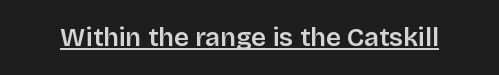
{"italic": "no", "underline": "yes", "letter_spacing": "normal", "letter_spacing_em": 0.0, "glyph_px": 26}
